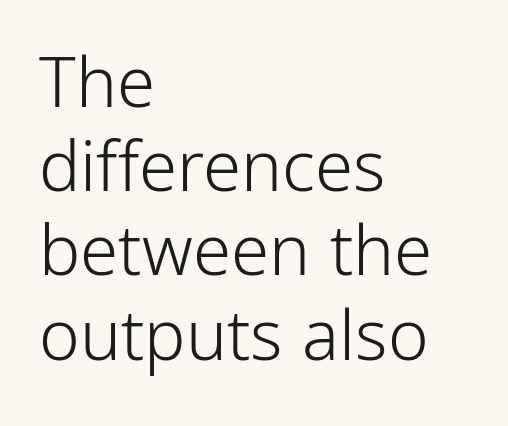
{"serif": "no", "italic": "no", "bold": "no", "weight": "light", "width": "condensed", "stroke_contrast": "low", "x_height": "medium", "monospaced": "no", "underline": "no", "align": "left", "line_spacing_ratio": 1.22, "letter_spacing": "normal", "letter_spacing_em": 0.0, "glyph_px": 69}
